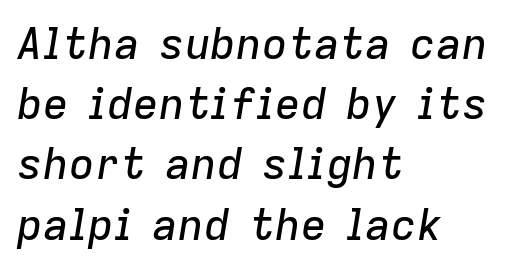
All the whitespace from short lines collects on the right. How are the letters spaced? Ordinarily, with no added tracking. Think of a printed novel: that variable character pitch is what you see here. If you measured baseline to baseline, you'd find a middling distance.
